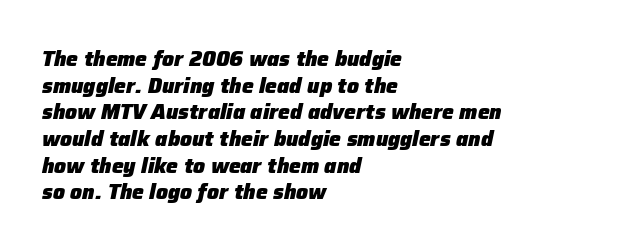
The image shows 21 px bold type, italic (leaning right); set left-aligned, normal line spacing (1.27x), normal letter spacing, not underlined.
